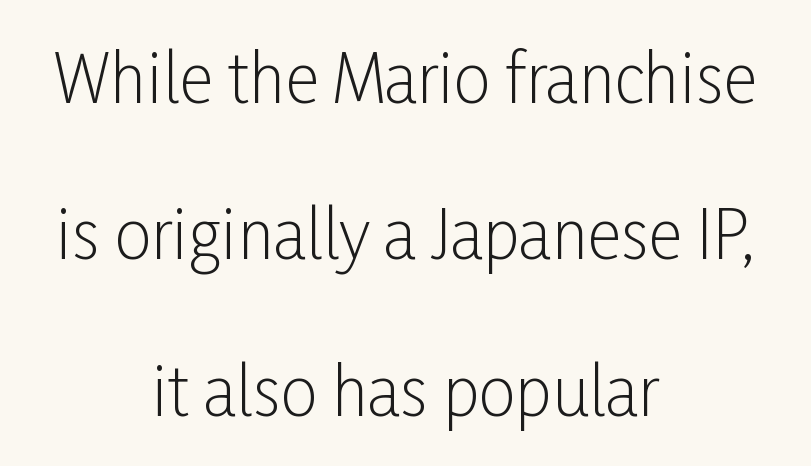
{"serif": "no", "italic": "no", "bold": "no", "weight": "light", "width": "condensed", "stroke_contrast": "low", "x_height": "medium", "monospaced": "no", "underline": "no", "align": "center", "line_spacing": "loose", "line_spacing_ratio": 2.37, "letter_spacing": "normal", "letter_spacing_em": 0.0, "glyph_px": 66}
